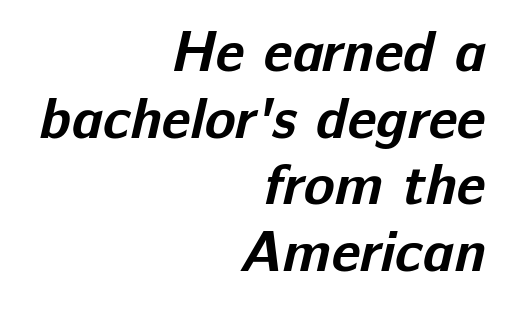
{"serif": "no", "bold": "yes", "weight": "bold", "width": "normal", "stroke_contrast": "low", "x_height": "medium", "monospaced": "no", "underline": "no", "align": "right", "line_spacing_ratio": 1.17, "letter_spacing": "normal", "letter_spacing_em": 0.0, "glyph_px": 57}
